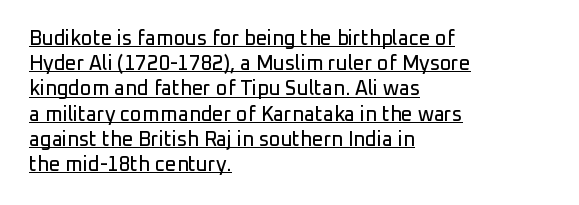
Nothing unusual about the tracking: characters are spaced as the font intends. Each new line begins a customary step beneath the previous one. When letters stand straight like this, we call the style roman or upright. A classic flush-left, rag-right setting is used for this passage.
